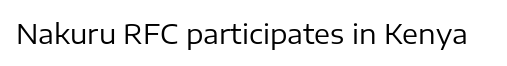
Has an underline been added? It has not. The type is set solid horizontally, with unmodified tracking. The characters are drawn with everyday or finer stroke widths. Every character sits straight up, as roman type does.
